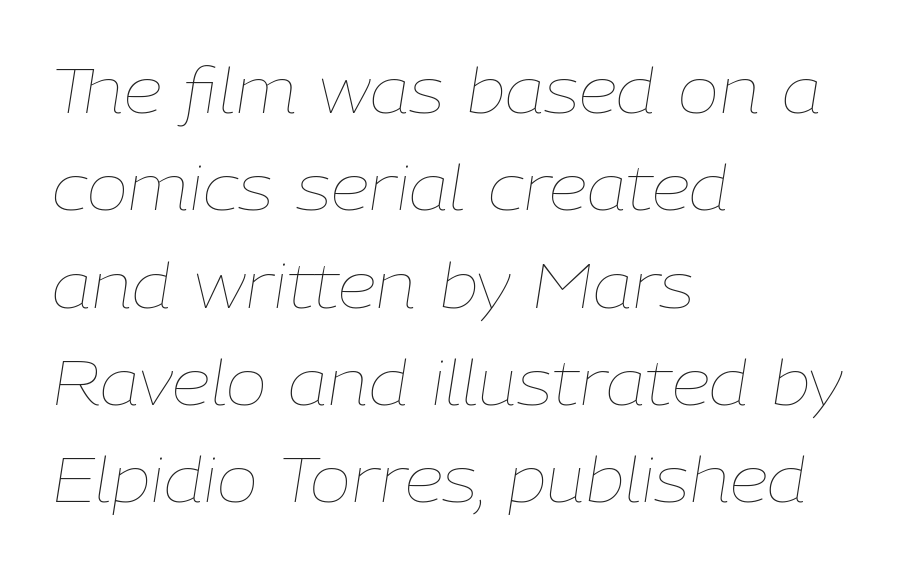
Q: Is the text bold? A: No.
Q: Is the text italic (slanted)? A: Yes, it leans right by about 9 degrees.
Q: Is the text underlined? A: No.
Q: How is the paragraph aligned? A: Left-aligned.
Q: Is the spacing between letters normal or unusually wide? A: Normal.
Q: Is the spacing between lines tight, normal or loose? A: Normal.
Q: Width (condensed, normal, or wide)? A: Normal.
Q: Stroke contrast? A: Low.
Q: x-height? A: Medium.
Q: Monospaced? A: No.
